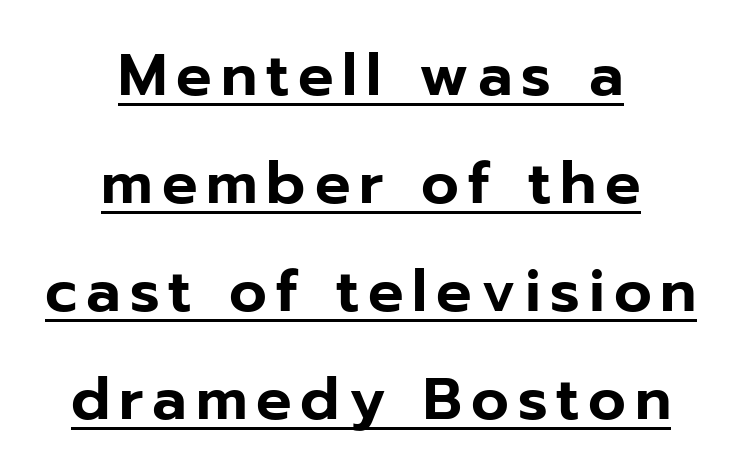
Q: Is the text italic (slanted)? A: No, it is upright.
Q: Is the typeface a serif or a sans-serif typeface? A: Sans-serif.
Q: Is the text underlined? A: Yes.
Q: How is the paragraph aligned? A: Centered.
Q: Width (condensed, normal, or wide)? A: Normal.
Q: Stroke contrast? A: Low.
Q: x-height? A: Medium.
Q: Monospaced? A: No.
